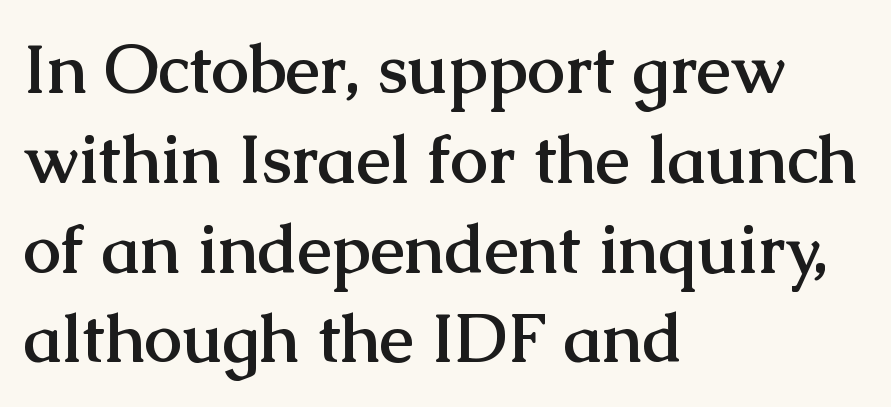
Q: Is the text bold? A: Yes.
Q: Is the text italic (slanted)? A: No, it is upright.
Q: Is the typeface a serif or a sans-serif typeface? A: Serif.
Q: Is the text underlined? A: No.
Q: How is the paragraph aligned? A: Left-aligned.
Q: Is the spacing between letters normal or unusually wide? A: Normal.
Q: Is the spacing between lines tight, normal or loose? A: Normal.
Q: Width (condensed, normal, or wide)? A: Normal.
Q: Stroke contrast? A: Medium.
Q: x-height? A: Medium.
Q: Monospaced? A: No.
